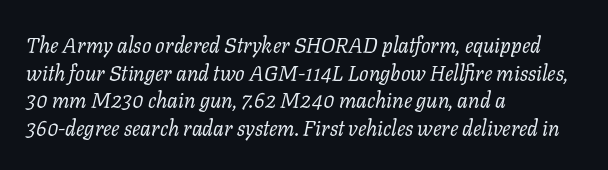
In CSS terms this would be text-align: left. Students, note that the glyphs here touch the page at normal intervals. The lettering tilts uniformly, giving the passage an italic look. Quick note: underline off. No chunkiness to these letters — they're not bold.
